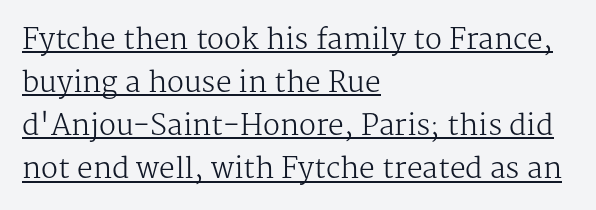
What decoration does the sample have? An underline. Note: serifs present on the glyphs. Every row of glyphs begins at an identical x-position on the left. Think of a printed novel: that variable character pitch is what you see here.
